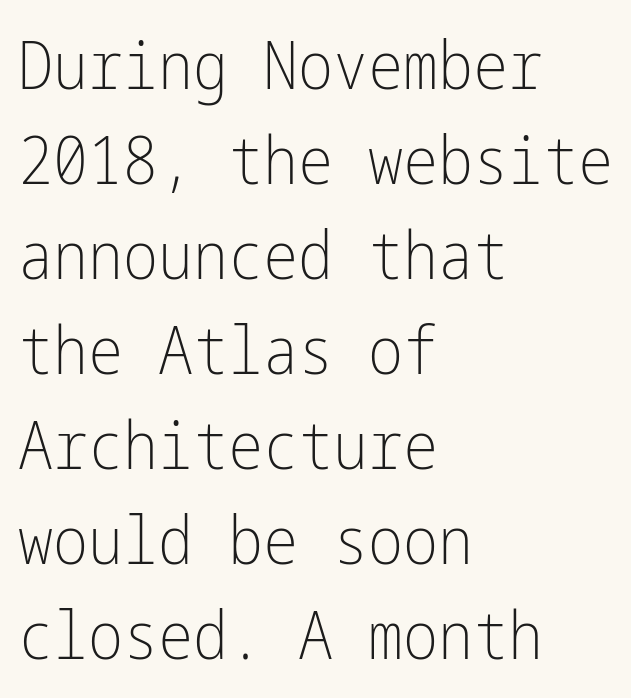
{"serif": "no", "italic": "no", "bold": "no", "weight": "light", "width": "condensed", "stroke_contrast": "low", "x_height": "medium", "underline": "no", "align": "left", "line_spacing": "normal", "line_spacing_ratio": 1.44, "letter_spacing": "normal", "letter_spacing_em": 0.0, "glyph_px": 66}
